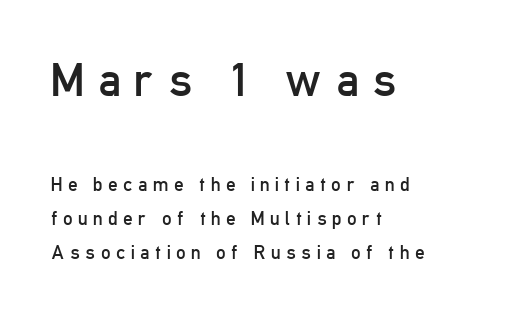
{"serif": "no", "italic": "no", "bold": "no", "weight": "regular", "width": "condensed", "stroke_contrast": "low", "x_height": "medium", "monospaced": "no", "underline": "no", "align": "left", "line_spacing_ratio": 1.79, "letter_spacing": "wide", "letter_spacing_em": 0.29, "larger_block": "first", "size_ratio": 2.47, "glyph_px": 47}
